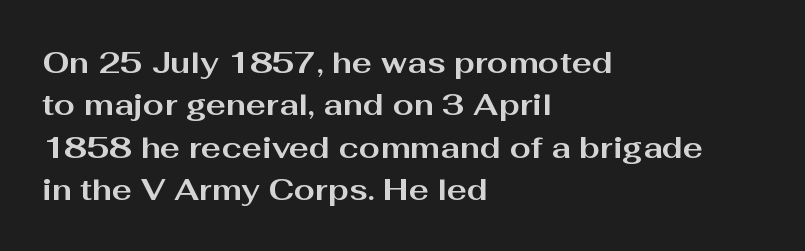
Standard letterfit; no display-style spreading of the glyphs. Serifs: no, the terminals of the letterforms are clean. Words float on clear page, feet unadorned. Quick note: not italic, upright. Pretty heavy lettering here — definitely bold.
